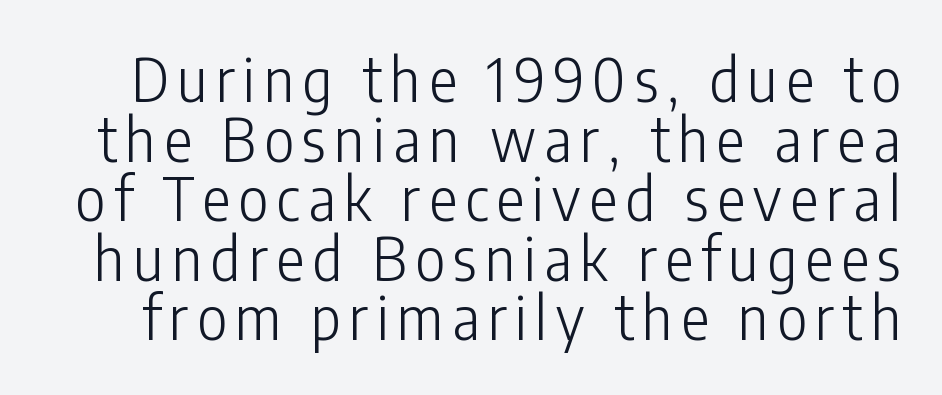
Each letter's strokes conclude bluntly, with no projecting serifs. The font sits on the lighter half of the weight spectrum, regular included. Ascenders rise straight up at ninety degrees. Proportional: the letters do not fall into vertical columns. These lines huddle together more closely than default settings would place them. Underline: absent.
